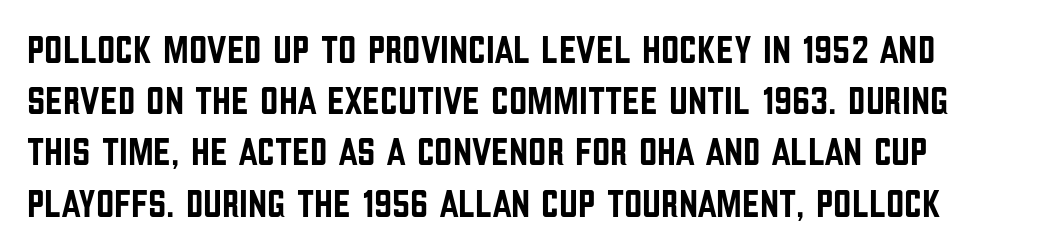
Q: Is the text italic (slanted)? A: No, it is upright.
Q: Is the typeface a serif or a sans-serif typeface? A: Sans-serif.
Q: Is the text underlined? A: No.
Q: Is the spacing between letters normal or unusually wide? A: Normal.
Q: Is the spacing between lines tight, normal or loose? A: Normal.
Q: Width (condensed, normal, or wide)? A: Condensed.
Q: Stroke contrast? A: Low.
Q: x-height? A: Large.
Q: Monospaced? A: No.
